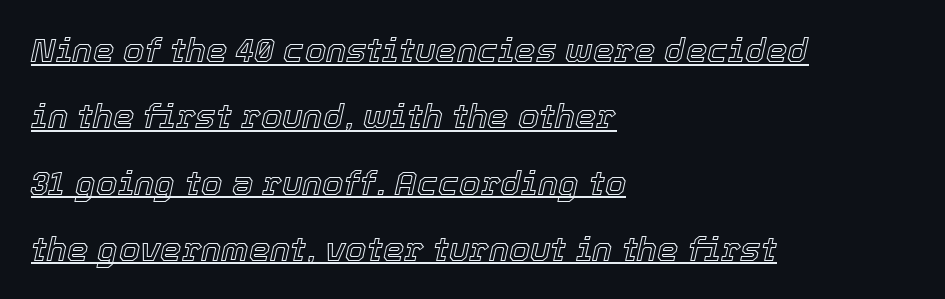
Q: Is the text italic (slanted)? A: Yes, it leans right by about 12 degrees.
Q: Is the text underlined? A: Yes.
Q: How is the paragraph aligned? A: Left-aligned.
Q: Is the spacing between letters normal or unusually wide? A: Normal.
Q: Is the spacing between lines tight, normal or loose? A: Loose.
Q: Width (condensed, normal, or wide)? A: Normal.
Q: x-height? A: Medium.
Q: Monospaced? A: No.
